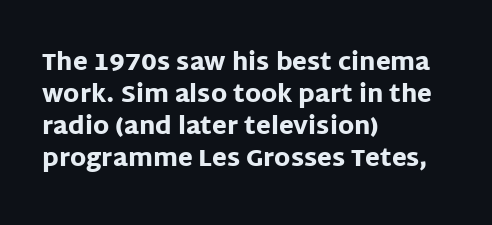
Q: Is the text bold? A: Yes.
Q: Is the text italic (slanted)? A: No, it is upright.
Q: Is the text underlined? A: No.
Q: How is the paragraph aligned? A: Left-aligned.
Q: Is the spacing between letters normal or unusually wide? A: Normal.
Q: Is the spacing between lines tight, normal or loose? A: Normal.
